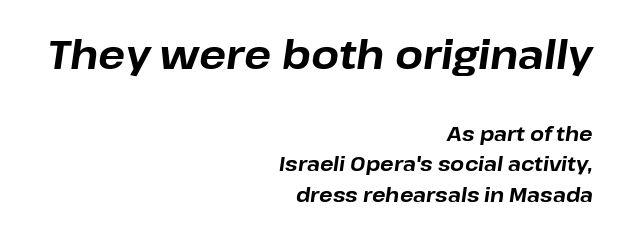
Q: Is the text bold? A: Yes.
Q: Is the text italic (slanted)? A: Yes, it leans right by about 8 degrees.
Q: Is the text underlined? A: No.
Q: How is the paragraph aligned? A: Right-aligned.
Q: Is the spacing between letters normal or unusually wide? A: Normal.
Q: Is the spacing between lines tight, normal or loose? A: Normal.
Q: Which block of text is set in a larger size, the first (top) or the second (bottom)? A: The first (top) one.
Q: Width (condensed, normal, or wide)? A: Normal.
Q: Stroke contrast? A: Low.
Q: x-height? A: Medium.
Q: Monospaced? A: No.
